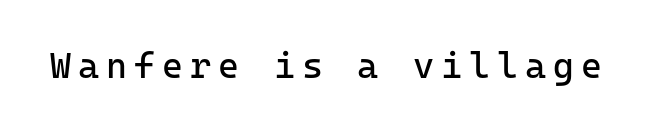
Stems here are at most as thick as an everyday book face. A roman cut, with each character standing at attention. Nope, no serifs anywhere on these letters. Each letter, wide or thin by design, is forced into the same width here. The space directly below the letters is spotless.
